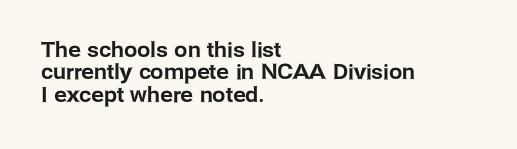
{"italic": "no", "underline": "no", "align": "left", "line_spacing": "tight", "line_spacing_ratio": 1.06, "letter_spacing": "normal", "letter_spacing_em": 0.0, "glyph_px": 21}
